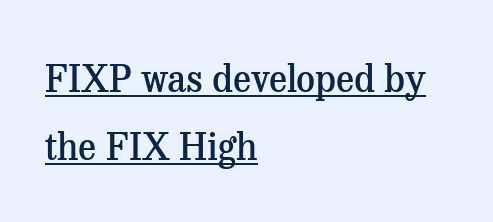
Q: Is the text bold? A: Semi-bold.
Q: Is the text italic (slanted)? A: No, it is upright.
Q: Is the typeface a serif or a sans-serif typeface? A: Serif.
Q: Is the text underlined? A: Yes.
Q: How is the paragraph aligned? A: Left-aligned.
Q: Is the spacing between letters normal or unusually wide? A: Normal.
Q: Width (condensed, normal, or wide)? A: Normal.
Q: Stroke contrast? A: Medium.
Q: x-height? A: Medium.
Q: Monospaced? A: No.
